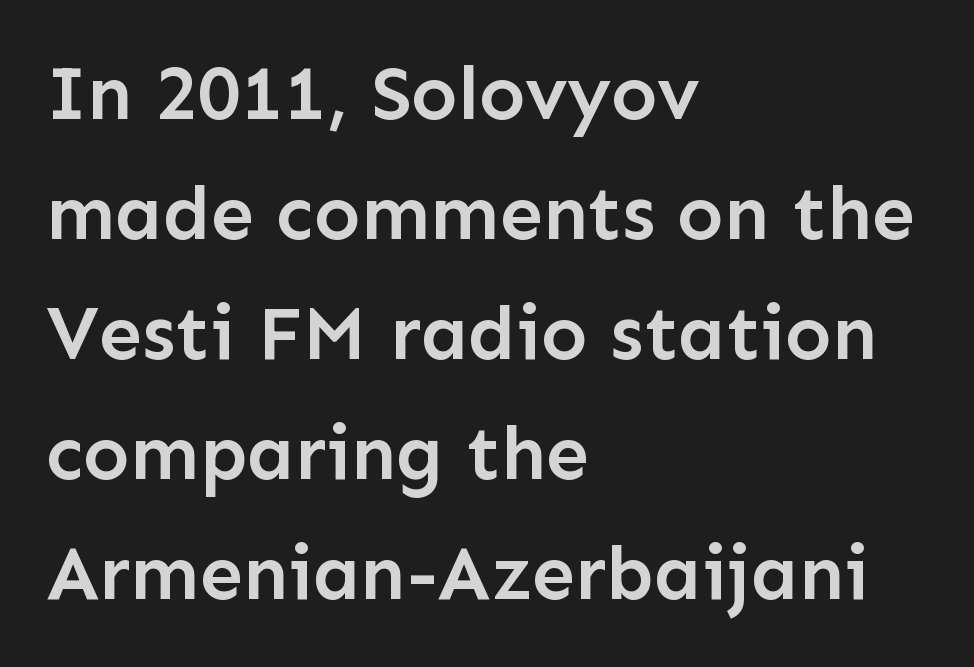
The image shows 77 px semibold sans-serif type, upright; set left-aligned, normal line spacing (1.56x), normal letter spacing, not underlined; low stroke contrast and a medium x-height.
